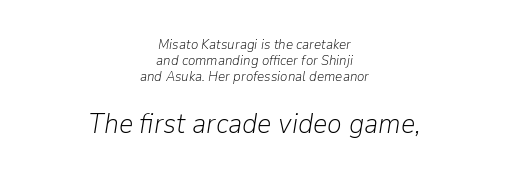
Compared with a typical body face, this is equally light or lighter still. Letters rest on an invisible, unmarked baseline. Horizontally, the lines are justified to the midpoint only. Type size steps up from the first block to the second. How would I describe the line gaps? Narrow and economical.
